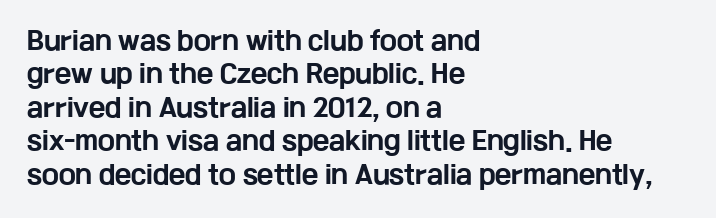
Notice how the passage keeps a crisp vertical edge on the left only. Ordinary non-slanted type is in use. This sample uses plain, unmodified letter spacing. Strong, thick strokes mark this as bold type. Normally led — the rows are evenly, conventionally spaced.
